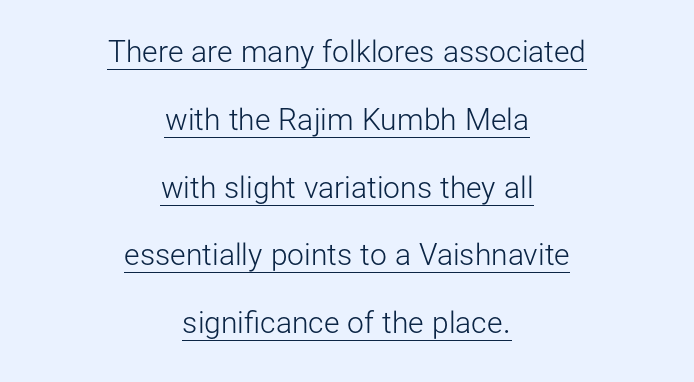
The type family on display is of the sans-serif kind. Students, observe the line beneath the letters — that is underlining. The face used here is proportionally spaced, like ordinary book or web type. You could call the tracking neutral — neither tight nor loose.
